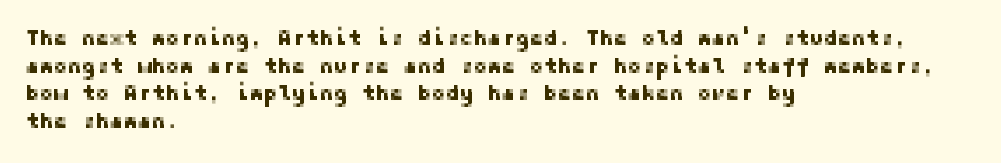
Q: Is the text italic (slanted)? A: No, it is upright.
Q: Is the text underlined? A: No.
Q: How is the paragraph aligned? A: Left-aligned.
Q: Is the spacing between letters normal or unusually wide? A: Normal.
Q: Is the spacing between lines tight, normal or loose? A: Normal.
